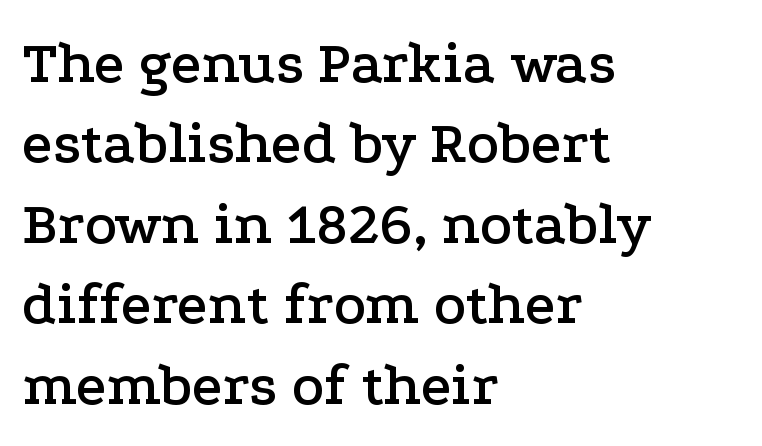
The face used here is proportionally spaced, like ordinary book or web type. Posture: upright roman. Classification — serif. Bare-footed words on every line. Caption: standard tracking, unaltered. Leading: standard.
